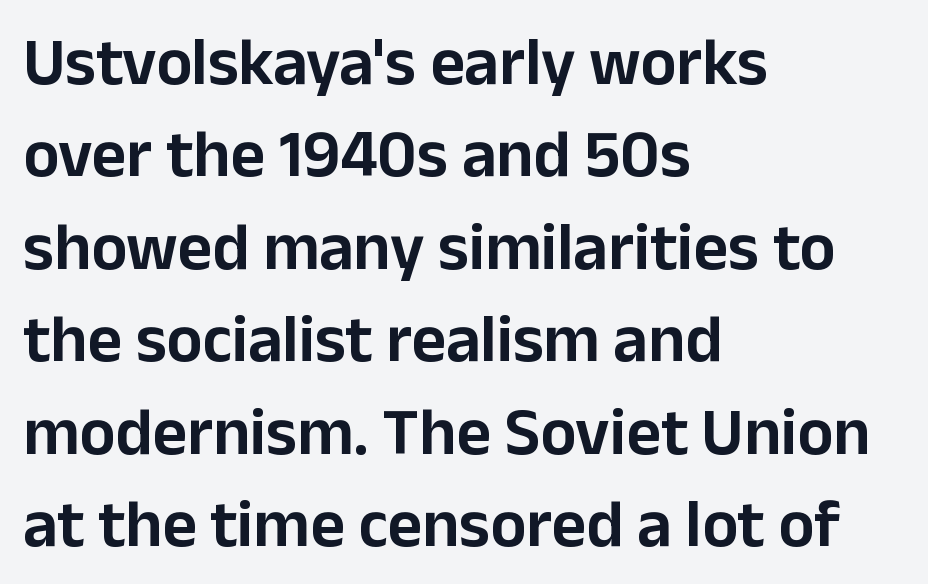
Q: Is the text italic (slanted)? A: No, it is upright.
Q: Is the typeface a serif or a sans-serif typeface? A: Sans-serif.
Q: Is the text underlined? A: No.
Q: How is the paragraph aligned? A: Left-aligned.
Q: Is the spacing between letters normal or unusually wide? A: Normal.
Q: Is the spacing between lines tight, normal or loose? A: Normal.
Q: Width (condensed, normal, or wide)? A: Normal.
Q: Stroke contrast? A: Low.
Q: x-height? A: Medium.
Q: Monospaced? A: No.
